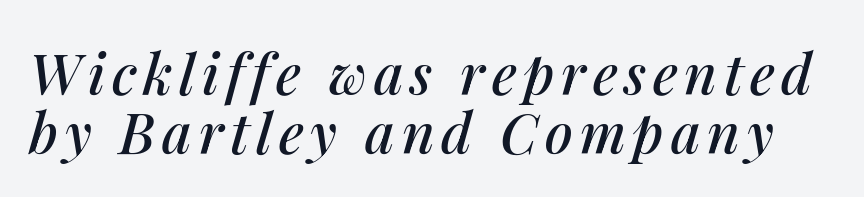
The rendering uses natural spacing where letterforms have individual widths. Leading: reduced. The space beneath each line is pristine and unruled. There's an unmistakable incline to the writing here.
